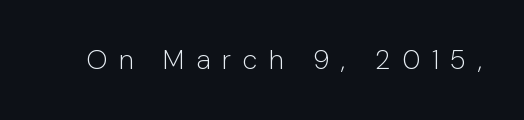
Every character sits straight up, as roman type does. Caption: expanded tracking, letters set apart. On a weight scale, this lands at 450 or below. Check under the words: just untouched page.
